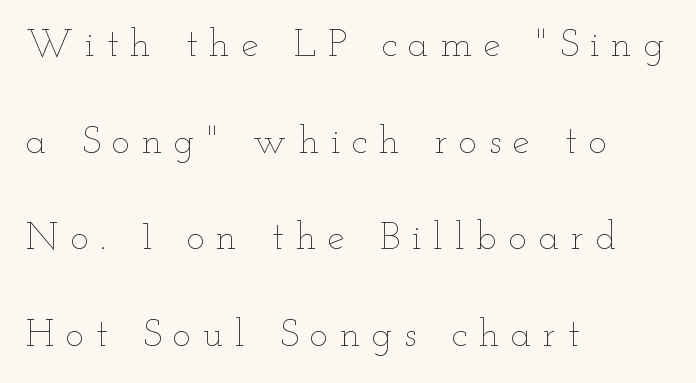
The image shows 39 px thin, wide type, upright; set left-aligned, loose line spacing (2.48x), unusually wide letter spacing (+0.3 em), not underlined; low stroke contrast and a small x-height.
